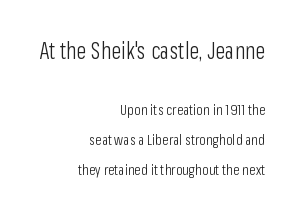
{"italic": "no", "bold": "no", "underline": "no", "align": "right", "line_spacing": "loose", "line_spacing_ratio": 1.99, "letter_spacing": "normal", "letter_spacing_em": 0.0, "larger_block": "first", "size_ratio": 1.53, "glyph_px": 23}
